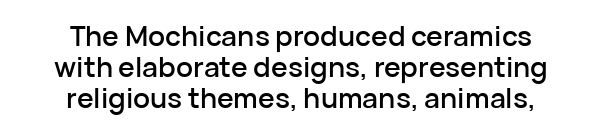
The tracking reads as untouched default to a designer's eye. The typesetter chose a symmetrical, centered arrangement here. Serif or sans? Sans — the stroke terminals are bare. Quick note: underline off. One glance says dense: line gaps are narrower than usual.
